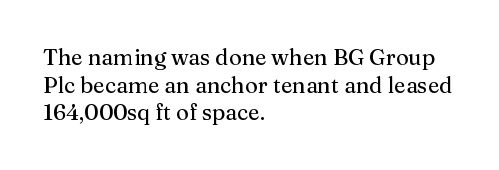
The image shows 22 px text type, upright; set left-aligned, normal line spacing (1.26x), normal letter spacing, not underlined.
